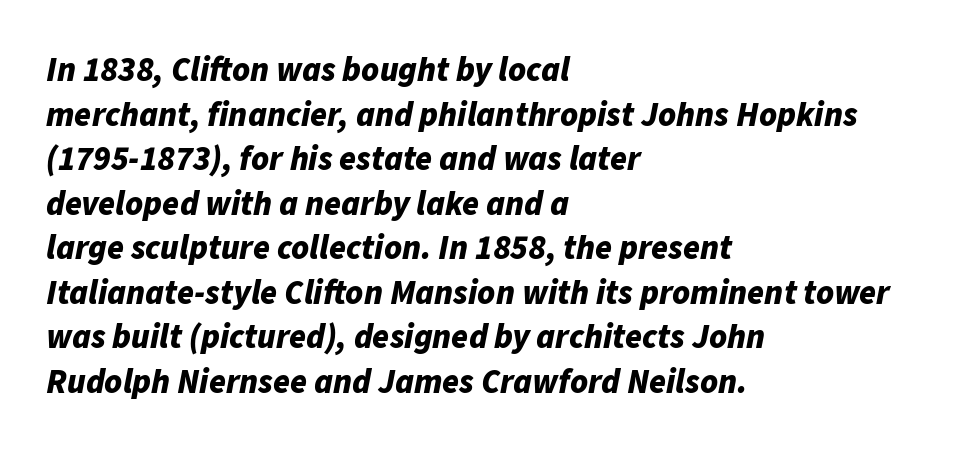
Q: Is the text bold? A: Yes.
Q: Is the text italic (slanted)? A: Yes, it leans right by about 11 degrees.
Q: Is the text underlined? A: No.
Q: How is the paragraph aligned? A: Left-aligned.
Q: Is the spacing between letters normal or unusually wide? A: Normal.
Q: Is the spacing between lines tight, normal or loose? A: Normal.
Q: Width (condensed, normal, or wide)? A: Normal.
Q: Stroke contrast? A: Low.
Q: x-height? A: Medium.
Q: Monospaced? A: No.
